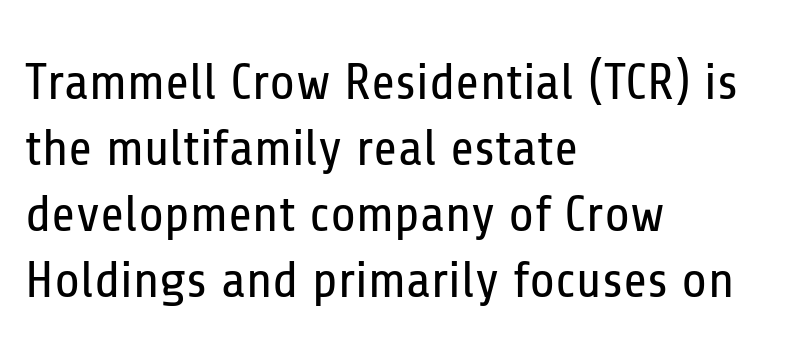
{"serif": "no", "italic": "no", "bold": "no", "weight": "regular", "width": "condensed", "stroke_contrast": "low", "x_height": "medium", "monospaced": "no", "underline": "no", "align": "left", "line_spacing": "normal", "line_spacing_ratio": 1.27, "letter_spacing": "normal", "letter_spacing_em": 0.0, "glyph_px": 52}
